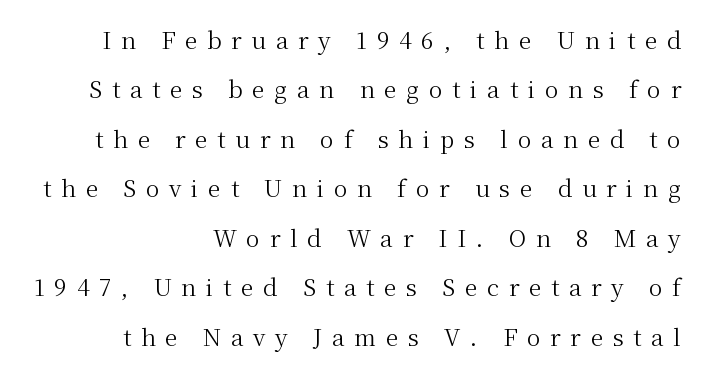
The ragged edge is on the left, which tells us the setting is flush right. Notice the wide empty band between every row — that's loose leading. Every stem runs plumb, perpendicular to the baseline. No chunkiness to these letters — they're not bold.
